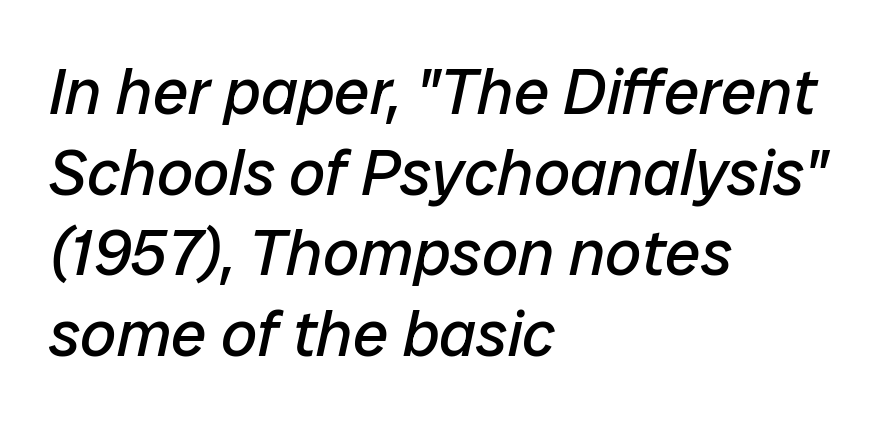
The image shows 64 px regular-weight type, italic (leaning right); set left-aligned, normal line spacing (1.26x), normal letter spacing, not underlined; low stroke contrast and a medium x-height.
